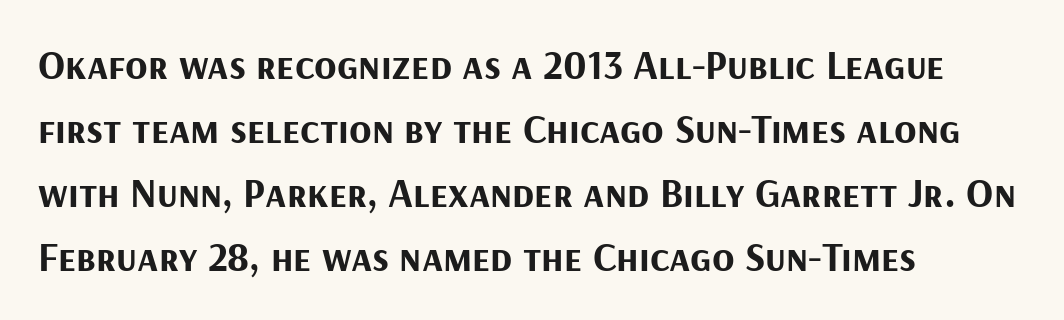
Left-aligned paragraph, ragged on the right. Here the designer chose a conventional face with non-uniform glyph widths. No extra tracking has been applied to these lines. Words float on clear page, feet unadorned. Interline gaps are of average width in this sample. Strokes here are thick enough to call this a true bold.
